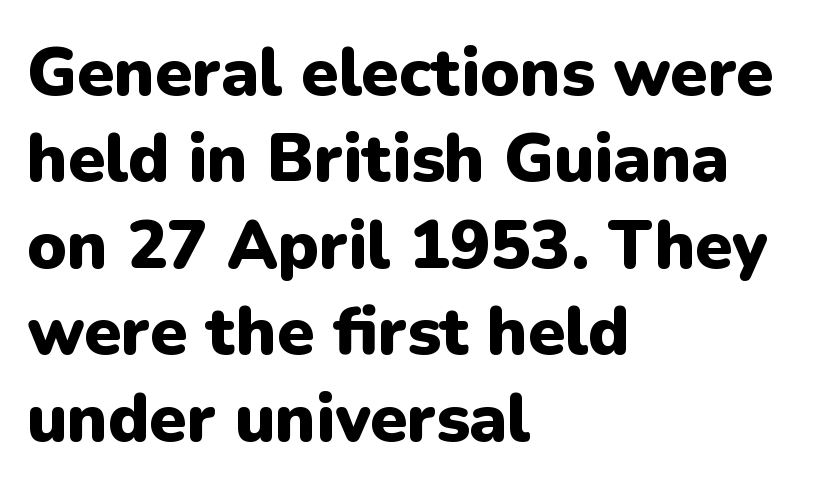
Honestly, the letter spacing is just normal — you wouldn't notice it. Notice how the stems are strictly vertical — no italics here. Plain, unruled lines of type. This block has exactly the height ordinary leading produces. Proportional: the letters do not fall into vertical columns.
